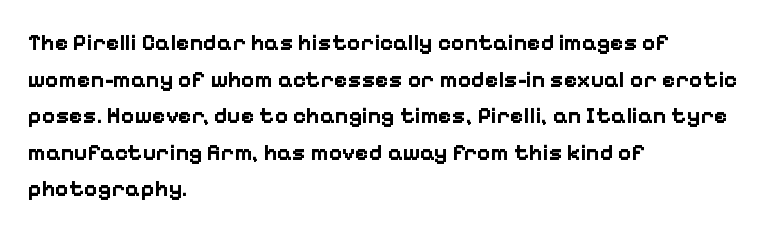
The image shows 23 px bold type, upright; set left-aligned, normal line spacing (1.59x), normal letter spacing, not underlined.
